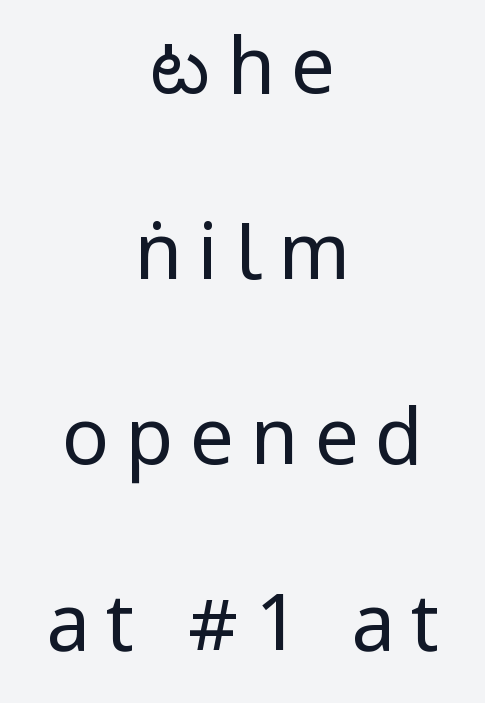
{"serif": "no", "italic": "no", "bold": "no", "weight": "regular", "width": "condensed", "stroke_contrast": "low", "x_height": "large", "monospaced": "no", "underline": "no", "align": "center", "line_spacing": "loose", "line_spacing_ratio": 2.38, "letter_spacing": "wide", "letter_spacing_em": 0.21, "glyph_px": 78}
